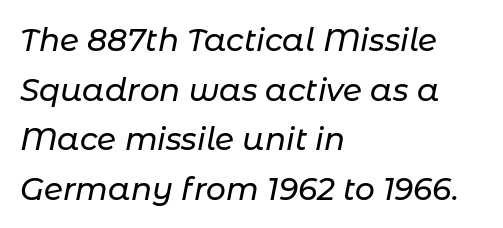
{"italic": "yes", "lean": "right", "slant_degrees": 11, "width": "normal", "stroke_contrast": "low", "x_height": "medium", "monospaced": "no", "underline": "no", "align": "left", "line_spacing": "normal", "line_spacing_ratio": 1.6, "letter_spacing": "normal", "letter_spacing_em": 0.0, "glyph_px": 31}
